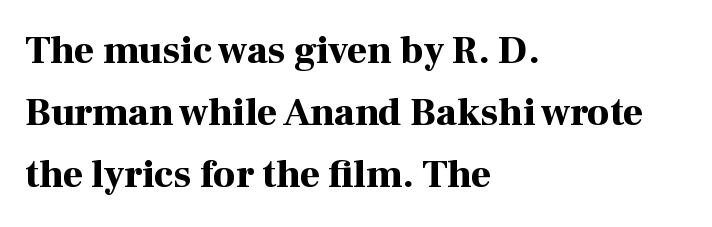
Q: Is the text bold? A: Yes.
Q: Is the text italic (slanted)? A: No, it is upright.
Q: Is the typeface a serif or a sans-serif typeface? A: Serif.
Q: Is the text underlined? A: No.
Q: How is the paragraph aligned? A: Left-aligned.
Q: Is the spacing between letters normal or unusually wide? A: Normal.
Q: Is the spacing between lines tight, normal or loose? A: Normal.
Q: Width (condensed, normal, or wide)? A: Normal.
Q: Stroke contrast? A: High.
Q: x-height? A: Medium.
Q: Monospaced? A: No.
